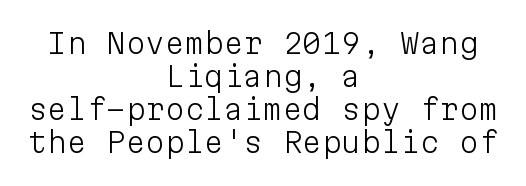
Q: Is the text bold? A: No.
Q: Is the text italic (slanted)? A: No, it is upright.
Q: Is the typeface a serif or a sans-serif typeface? A: Sans-serif.
Q: Is the text underlined? A: No.
Q: How is the paragraph aligned? A: Centered.
Q: Is the spacing between letters normal or unusually wide? A: Normal.
Q: Width (condensed, normal, or wide)? A: Normal.
Q: Stroke contrast? A: Low.
Q: x-height? A: Medium.
Q: Monospaced? A: Yes.
